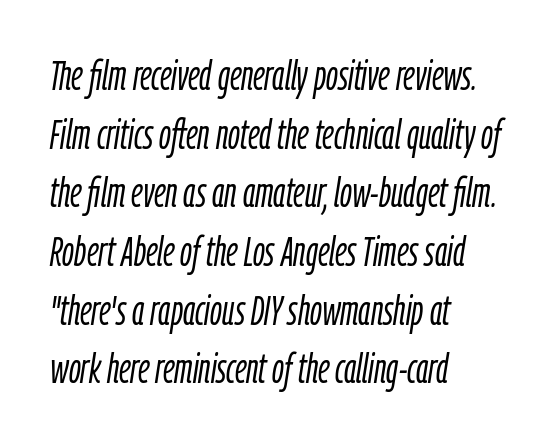
The image shows 41 px light, condensed type, italic (leaning right); set left-aligned, normal line spacing (1.43x), normal letter spacing, not underlined; low stroke contrast and a medium x-height.
